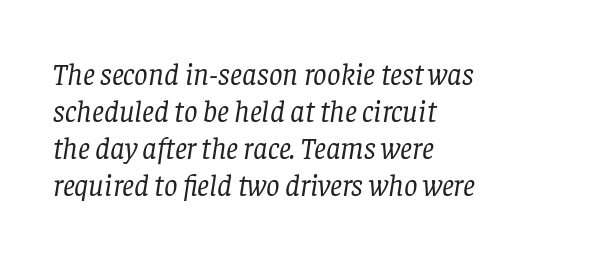
{"serif": "yes", "italic": "yes", "lean": "right", "slant_degrees": 8, "bold": "no", "weight": "regular", "width": "normal", "stroke_contrast": "low", "x_height": "large", "monospaced": "no", "underline": "no", "align": "left", "line_spacing_ratio": 1.23, "letter_spacing": "normal", "letter_spacing_em": 0.0, "glyph_px": 30}
